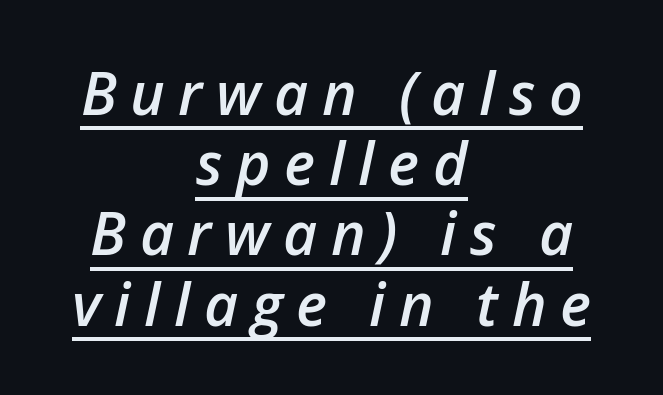
The image shows 59 px semibold type, italic (leaning right); set centered, line spacing 1.19x, unusually wide letter spacing (+0.23 em), underlined; low stroke contrast and a medium x-height.
